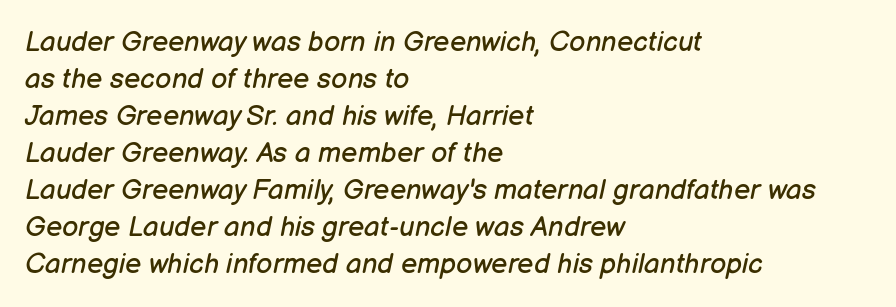
Q: Is the text bold? A: No.
Q: Is the text italic (slanted)? A: Yes, it leans right by about 12 degrees.
Q: Is the text underlined? A: No.
Q: How is the paragraph aligned? A: Left-aligned.
Q: Is the spacing between letters normal or unusually wide? A: Normal.
Q: Is the spacing between lines tight, normal or loose? A: Normal.
Q: Width (condensed, normal, or wide)? A: Normal.
Q: Stroke contrast? A: Low.
Q: x-height? A: Medium.
Q: Monospaced? A: No.
